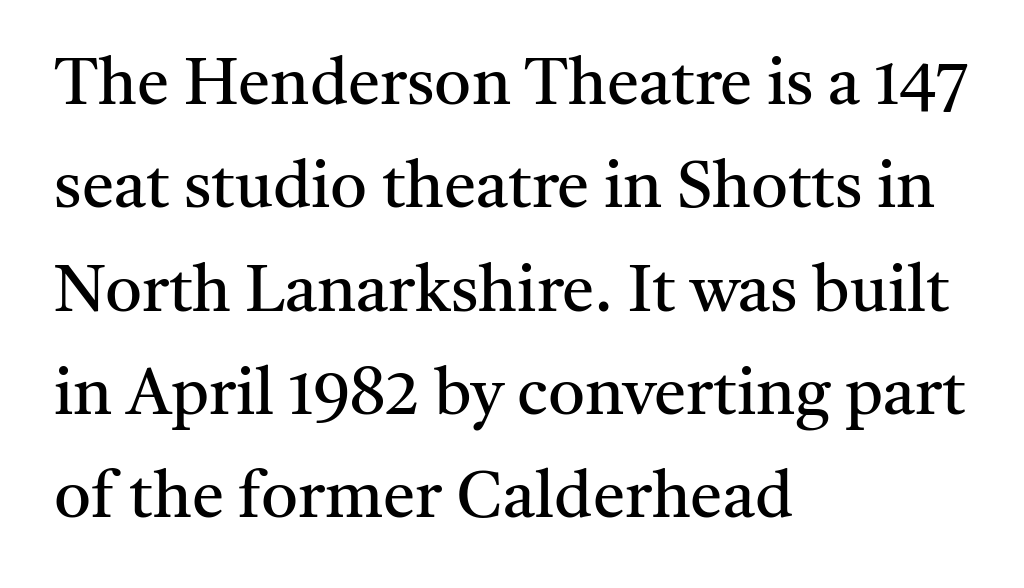
The image shows 65 px regular-weight serif type, upright; set left-aligned, normal line spacing (1.59x), normal letter spacing, not underlined; medium stroke contrast and a medium x-height.
